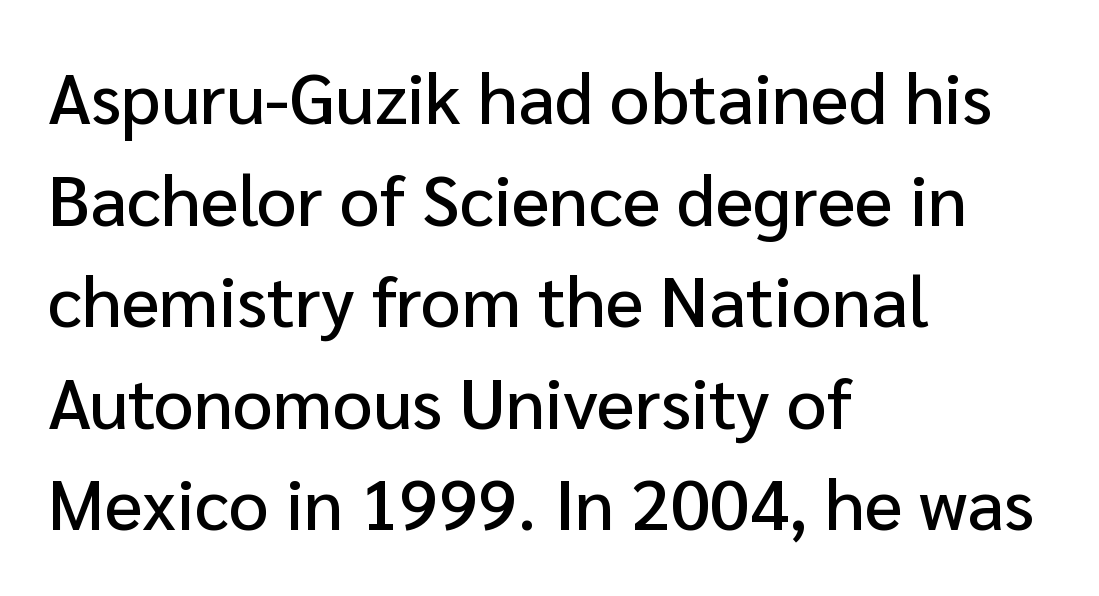
Q: Is the text italic (slanted)? A: No, it is upright.
Q: Is the typeface a serif or a sans-serif typeface? A: Sans-serif.
Q: Is the text underlined? A: No.
Q: How is the paragraph aligned? A: Left-aligned.
Q: Is the spacing between letters normal or unusually wide? A: Normal.
Q: Is the spacing between lines tight, normal or loose? A: Normal.
Q: Width (condensed, normal, or wide)? A: Normal.
Q: Stroke contrast? A: Low.
Q: x-height? A: Medium.
Q: Monospaced? A: No.
